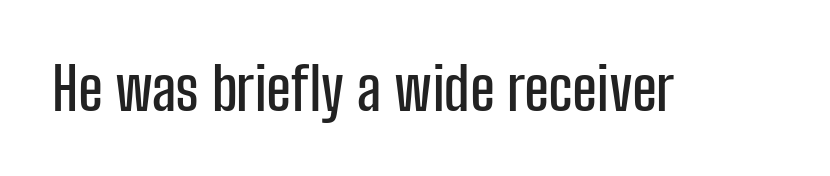
The image shows 59 px condensed sans-serif type, upright; set normal letter spacing, not underlined; low stroke contrast and a medium x-height.
